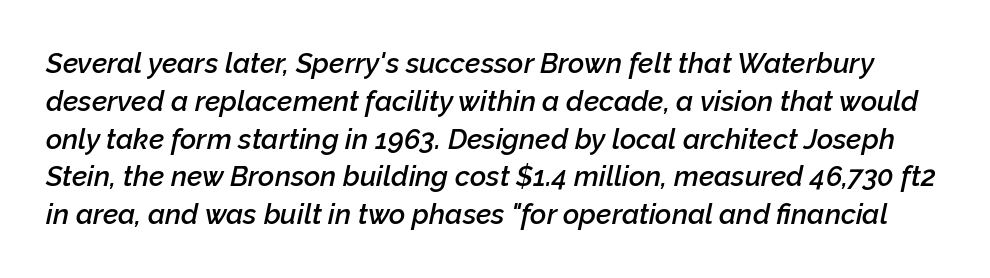
Compared with typical paragraphs, the rows here are spaced about the same. Letters rest on an invisible, unmarked baseline. Here the designer chose a conventional face with non-uniform glyph widths. Summary of weight: moderately heavy, a semibold. The glyphs look as if they've been sheared to an angle. This rendering leaves character spacing at its baseline value.
